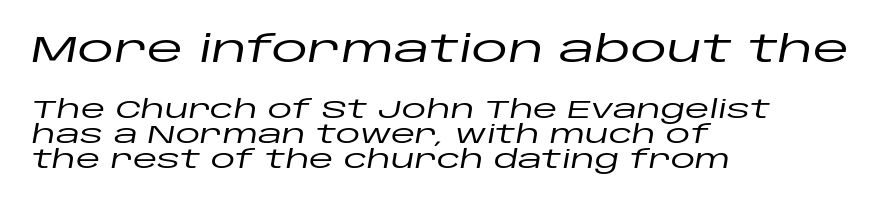
{"italic": "yes", "lean": "right", "slant_degrees": 10, "width": "wide", "stroke_contrast": "low", "x_height": "large", "monospaced": "no", "underline": "no", "align": "left", "line_spacing": "tight", "line_spacing_ratio": 0.99, "letter_spacing": "normal", "letter_spacing_em": 0.0, "larger_block": "first", "size_ratio": 1.48, "glyph_px": 37}
